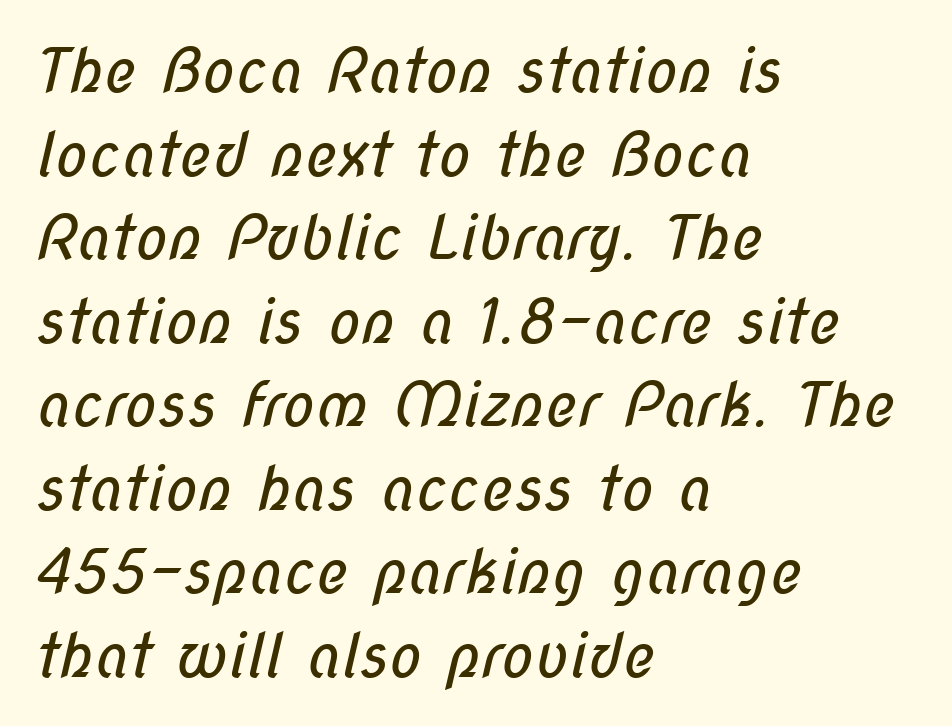
Q: Is the text bold? A: No.
Q: Is the typeface a serif or a sans-serif typeface? A: Sans-serif.
Q: Is the text underlined? A: No.
Q: How is the paragraph aligned? A: Left-aligned.
Q: Is the spacing between letters normal or unusually wide? A: Normal.
Q: Is the spacing between lines tight, normal or loose? A: Normal.
Q: Width (condensed, normal, or wide)? A: Condensed.
Q: Stroke contrast? A: Low.
Q: x-height? A: Medium.
Q: Monospaced? A: No.
